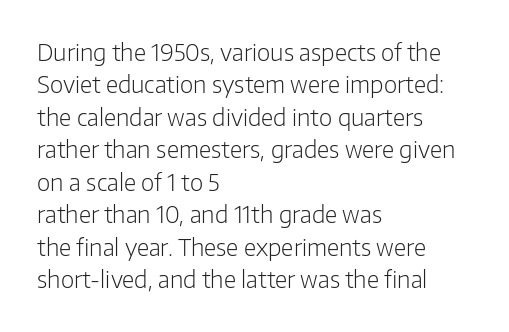
The tracking reads as untouched default to a designer's eye. Layout note: lines flush left. Students, observe: this is what conventionally led text looks like. Underline: absent.
